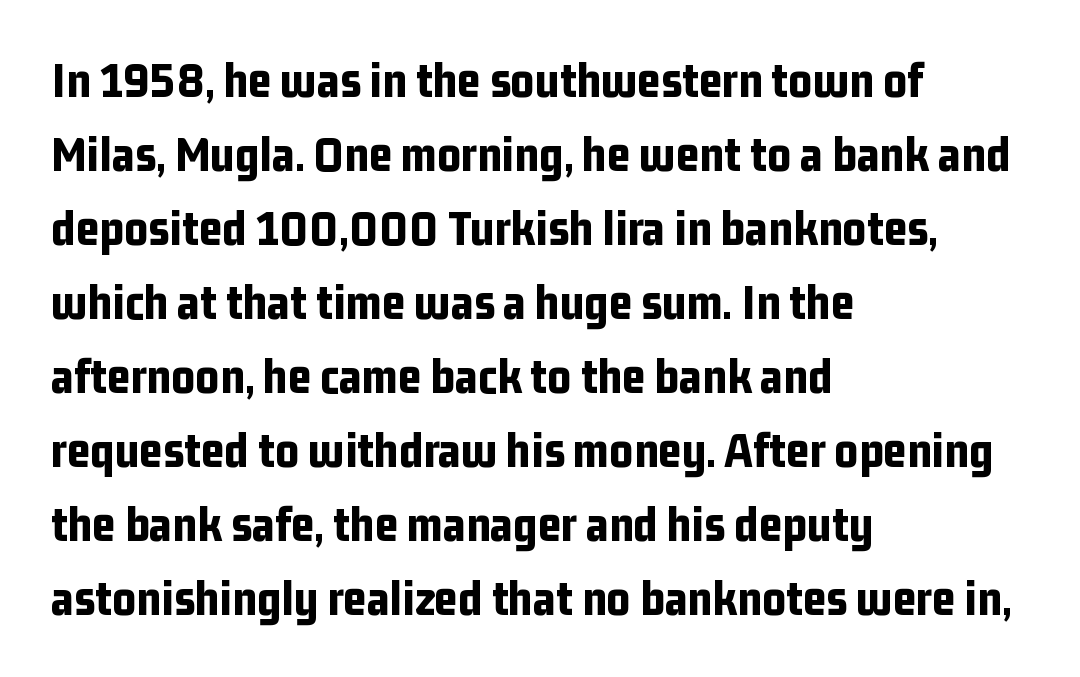
Q: Is the text bold? A: Yes.
Q: Is the text italic (slanted)? A: No, it is upright.
Q: Is the typeface a serif or a sans-serif typeface? A: Sans-serif.
Q: Is the text underlined? A: No.
Q: How is the paragraph aligned? A: Left-aligned.
Q: Is the spacing between letters normal or unusually wide? A: Normal.
Q: Is the spacing between lines tight, normal or loose? A: Normal.
Q: Width (condensed, normal, or wide)? A: Condensed.
Q: Stroke contrast? A: Low.
Q: x-height? A: Medium.
Q: Monospaced? A: No.
